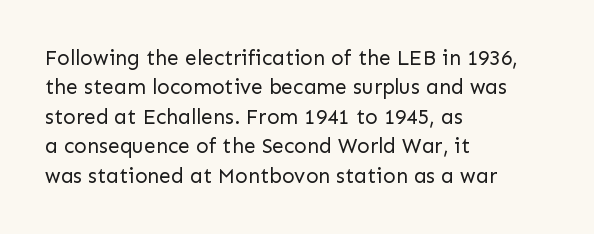
A clean baseline with only descenders dipping below it. If you drew a line through each stem, it would be perfectly vertical. Honestly, the row spacing looks completely unremarkable. Is this a heavy cut? Hardly; it is regular or lighter.
